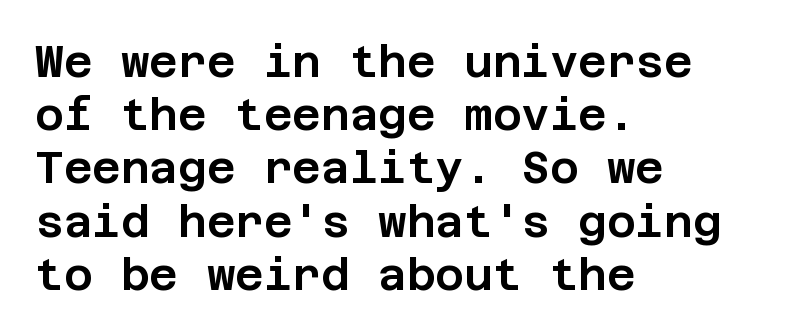
The image shows 44 px sans-serif type, upright; set left-aligned, line spacing 1.21x, normal letter spacing, not underlined; low stroke contrast and a large x-height.
